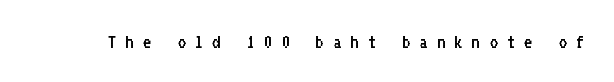
{"italic": "no", "bold": "no", "underline": "no", "letter_spacing": "wide", "letter_spacing_em": 0.41, "glyph_px": 21}
